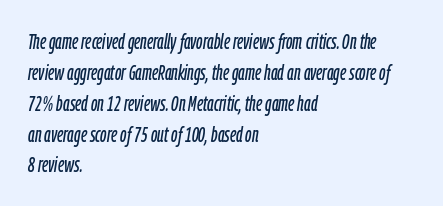
{"italic": "yes", "lean": "right", "slant_degrees": 9, "underline": "no", "align": "left", "line_spacing": "normal", "line_spacing_ratio": 1.47, "letter_spacing": "normal", "letter_spacing_em": 0.0, "glyph_px": 21}
